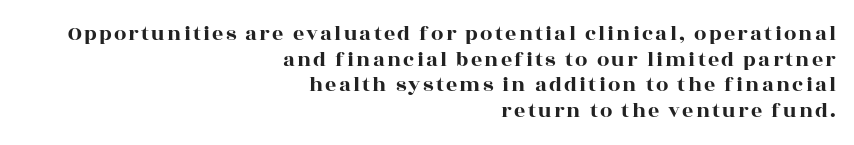
The image shows 22 px text type, upright; set right-aligned, line spacing 1.16x, not underlined.
